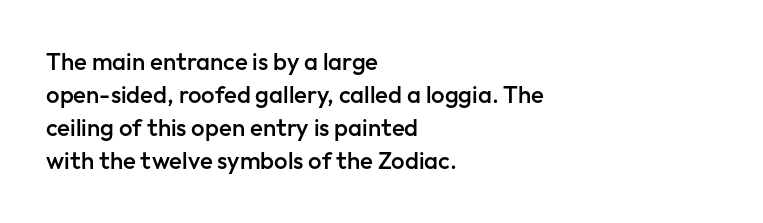
Q: Is the text bold? A: Semi-bold.
Q: Is the text italic (slanted)? A: No, it is upright.
Q: Is the text underlined? A: No.
Q: How is the paragraph aligned? A: Left-aligned.
Q: Is the spacing between letters normal or unusually wide? A: Normal.
Q: Is the spacing between lines tight, normal or loose? A: Normal.
